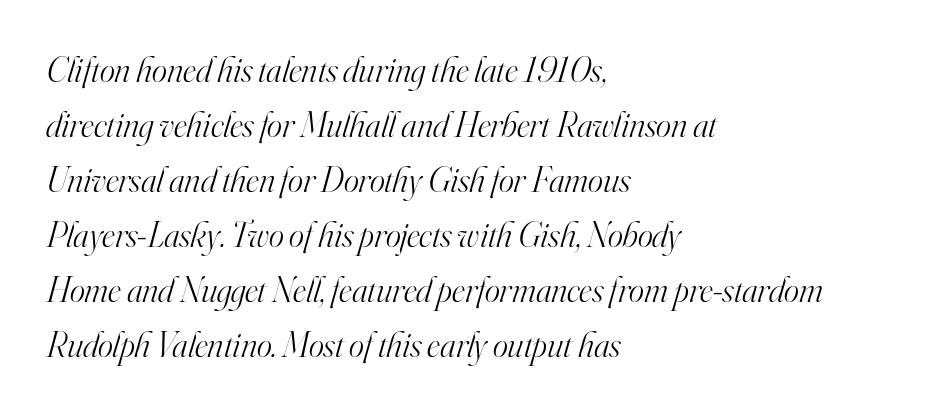
The passage shown is not bold in any degree. Vertical spacing — default. Think of a printed novel: that variable character pitch is what you see here. Designer's note — italics engaged.
